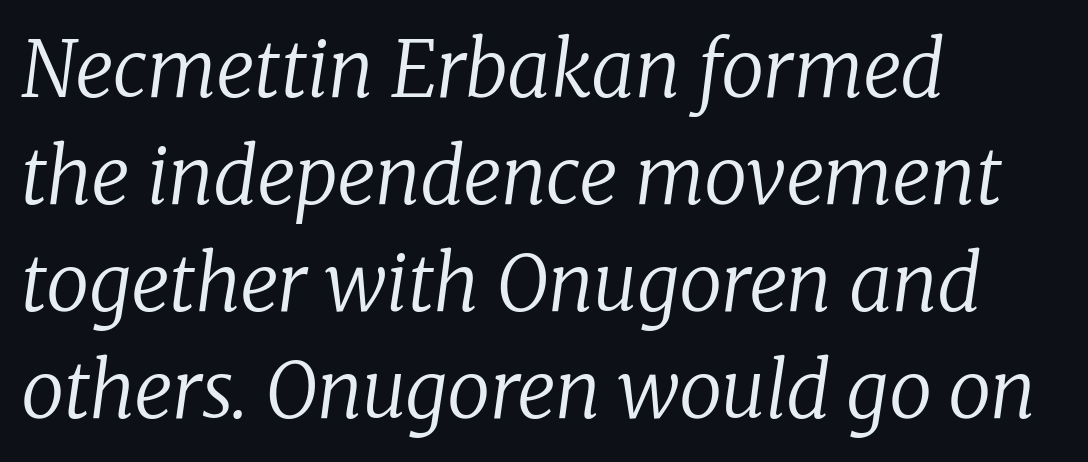
It's the slanting kind of type. These lines keep a tight, regular rhythm from letter to letter. The strip under each line holds only bare page. The face used here is seriffed, in the tradition of book romans. The font sits on the lighter half of the weight spectrum, regular included.
